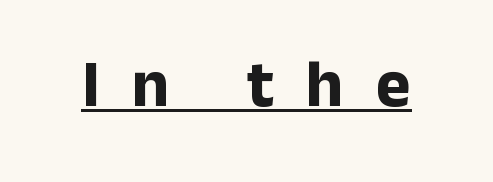
A full-strength bold gives these letters their thick strokes. The letterforms stand isolated, each surrounded by extra space. Is there an underline? Yes — a line sits under the letters. You can tell it's not italic because the verticals are truly vertical. The rendering shows plain stroke endings on the letterforms — a sans-serif design. The rendering uses natural spacing where letterforms have individual widths.
